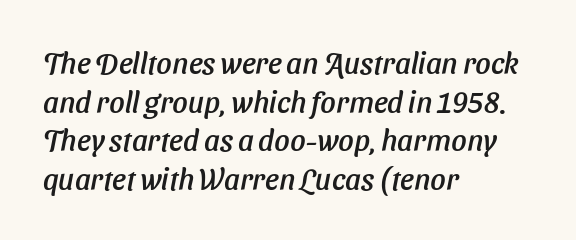
The image shows 30 px text type; set left-aligned, normal line spacing (1.29x), normal letter spacing, not underlined; low stroke contrast and a medium x-height.
